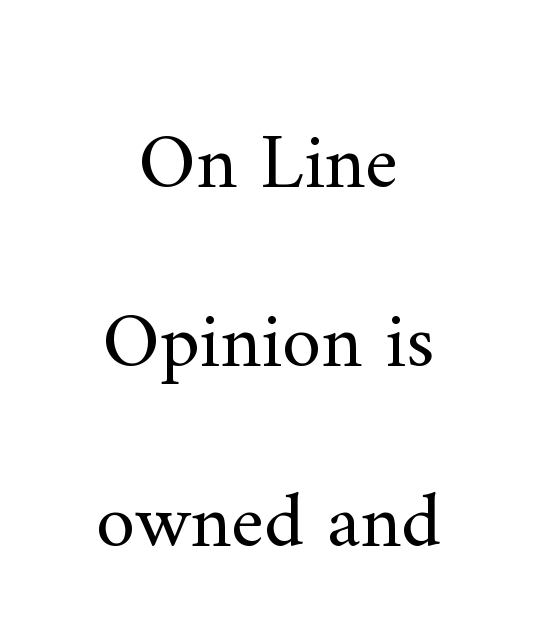
The image shows 79 px regular-weight serif type, upright; set centered, loose line spacing (2.27x), normal letter spacing, not underlined; medium stroke contrast and a small x-height.
